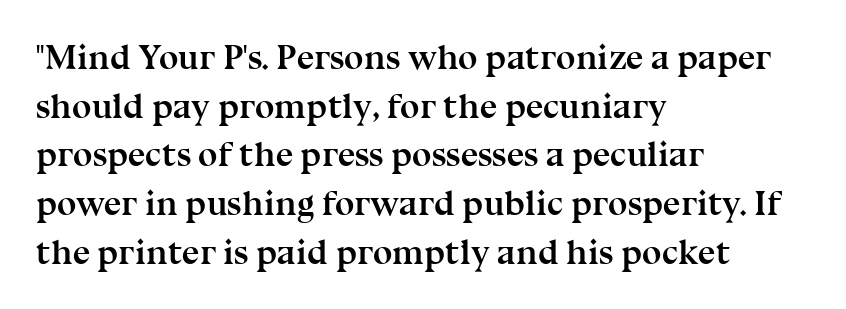
Q: Is the text bold? A: Yes.
Q: Is the text italic (slanted)? A: No, it is upright.
Q: Is the typeface a serif or a sans-serif typeface? A: Serif.
Q: Is the text underlined? A: No.
Q: How is the paragraph aligned? A: Left-aligned.
Q: Is the spacing between letters normal or unusually wide? A: Normal.
Q: Is the spacing between lines tight, normal or loose? A: Normal.
Q: Width (condensed, normal, or wide)? A: Normal.
Q: Stroke contrast? A: Medium.
Q: x-height? A: Medium.
Q: Monospaced? A: No.
